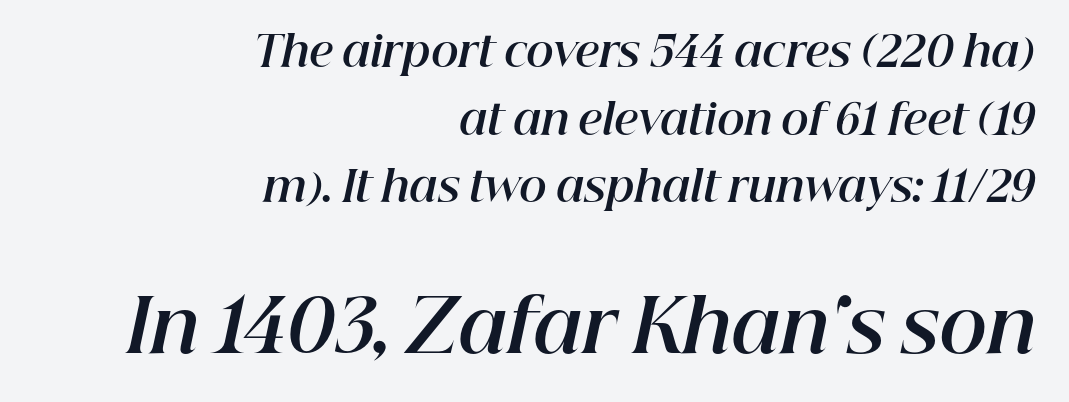
Reading top to bottom, the characters get bigger at the block break. Honestly, the letter spacing is just normal — you wouldn't notice it. The passage shown is not underscored anywhere. Horizontally, the lines are justified to the trailing edge only. The face used here is proportionally spaced, like ordinary book or web type.
